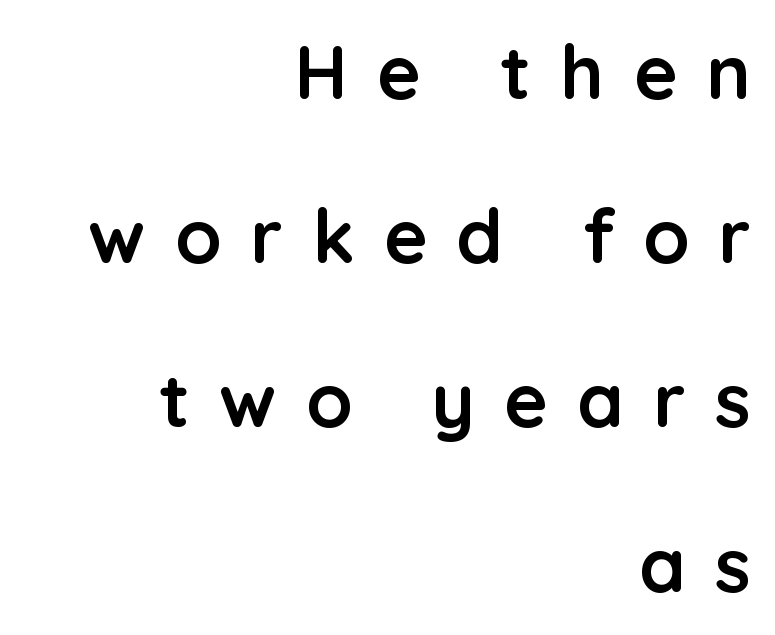
The image shows 75 px semibold sans-serif type, upright; set right-aligned, loose line spacing (2.19x), unusually wide letter spacing (+0.39 em), not underlined; low stroke contrast and a medium x-height.
